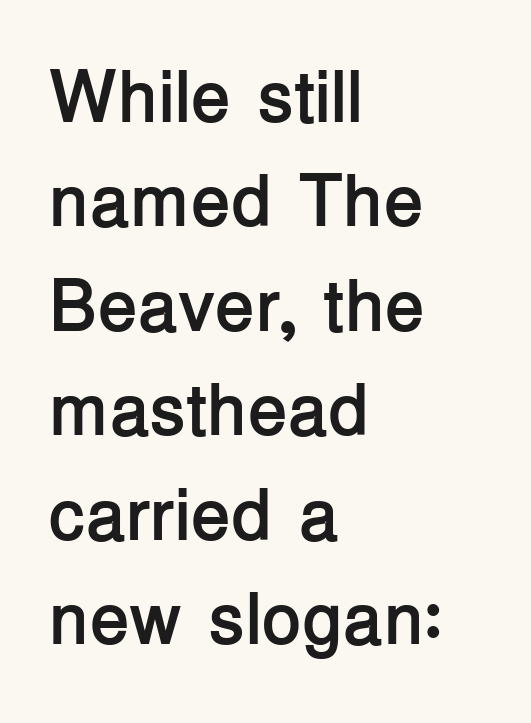
{"serif": "no", "italic": "no", "bold": "yes", "weight": "semibold", "width": "normal", "stroke_contrast": "low", "x_height": "medium", "monospaced": "no", "underline": "no", "align": "left", "line_spacing": "normal", "line_spacing_ratio": 1.43, "letter_spacing": "normal", "letter_spacing_em": 0.0, "glyph_px": 73}
